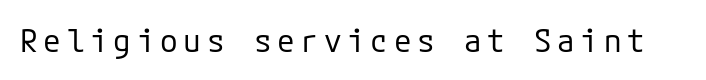
Does the type have serifs? No, each stem ends abruptly. Posture: upright roman. No heavy texture on the line: the type isn't bold. The glyphs are unaccompanied by any horizontal stroke below them.
